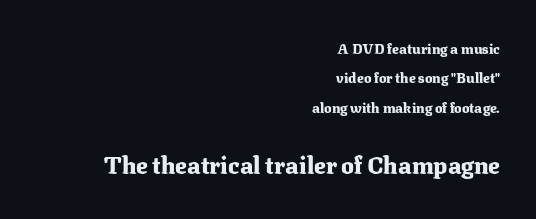
The image shows 24 px bold type, upright; set right-aligned, loose line spacing (2.1x), normal letter spacing, not underlined; the second (bottom) block is 1.71x larger.
